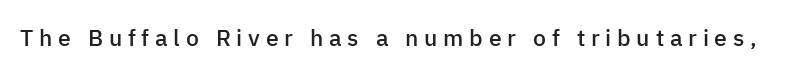
The image shows 23 px text type, upright; set unusually wide letter spacing (+0.25 em), not underlined.
